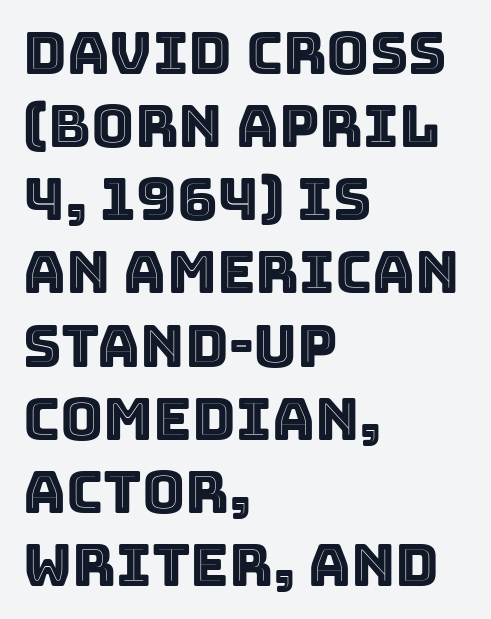
The font's upright variant was chosen for this text. Spacing between characters is what you'd get straight out of the box. Descender tails drop into unmarked territory. Varying glyph widths throughout — classic text-font behaviour.
